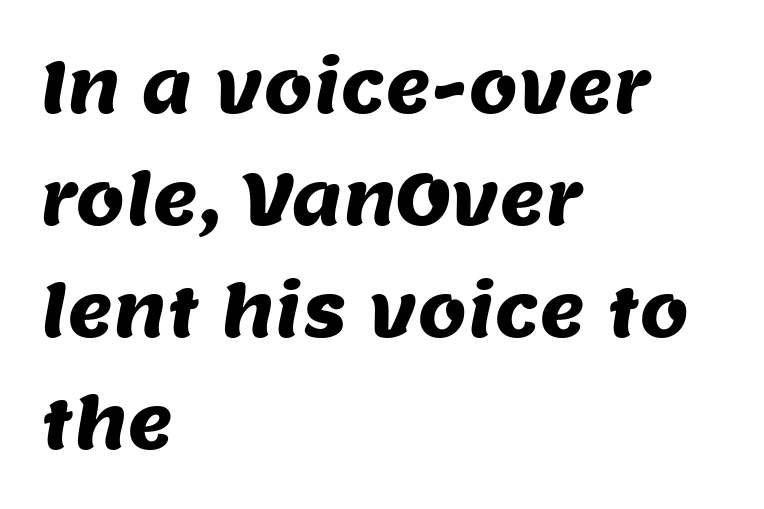
{"serif": "no", "width": "normal", "stroke_contrast": "medium", "x_height": "large", "monospaced": "no", "underline": "no", "align": "left", "line_spacing": "normal", "line_spacing_ratio": 1.6, "letter_spacing": "normal", "letter_spacing_em": 0.0, "glyph_px": 70}
